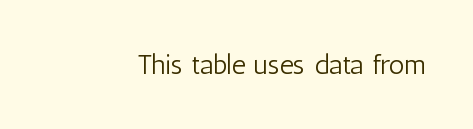
Note: no serifs on the glyphs. You can tell it's not italic because the verticals are truly vertical. On a weight scale, this lands at 450 or below. Rule under the text: the space is simply empty. Is this a fixed-width face? No — the glyphs have proportional, varying widths.
